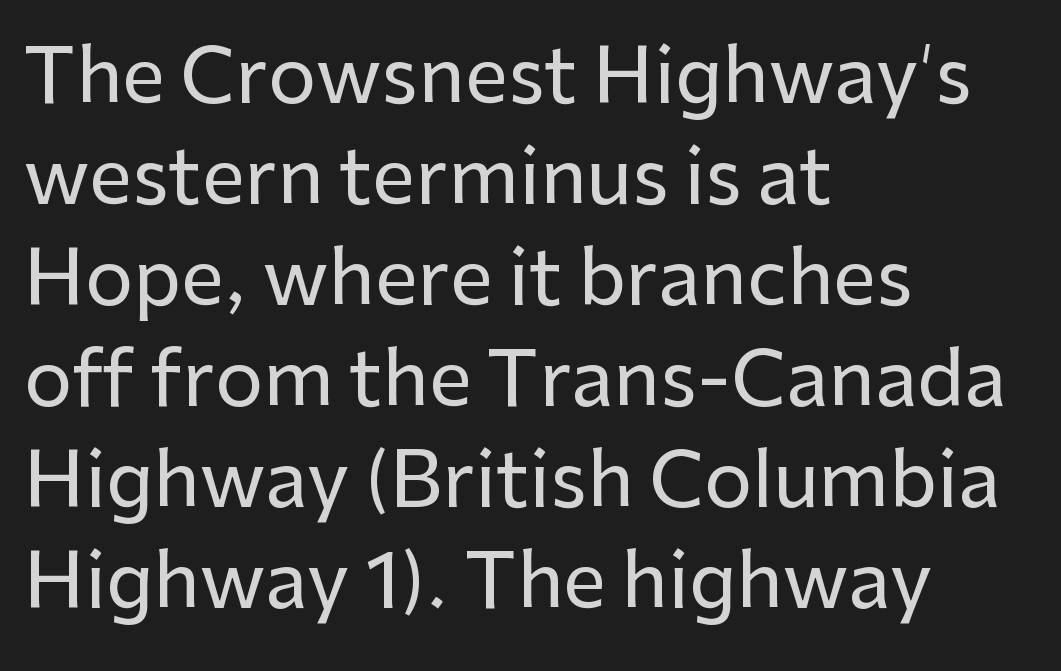
The image shows 76 px sans-serif type, upright; set left-aligned, normal line spacing (1.33x), normal letter spacing, not underlined; low stroke contrast and a medium x-height.
